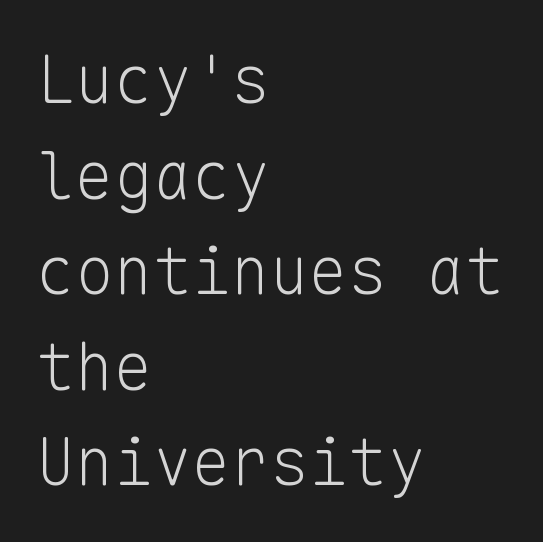
{"serif": "no", "italic": "no", "bold": "no", "weight": "light", "width": "normal", "stroke_contrast": "low", "x_height": "medium", "monospaced": "yes", "underline": "no", "align": "left", "line_spacing": "normal", "line_spacing_ratio": 1.47, "letter_spacing": "normal", "letter_spacing_em": 0.0, "glyph_px": 65}
